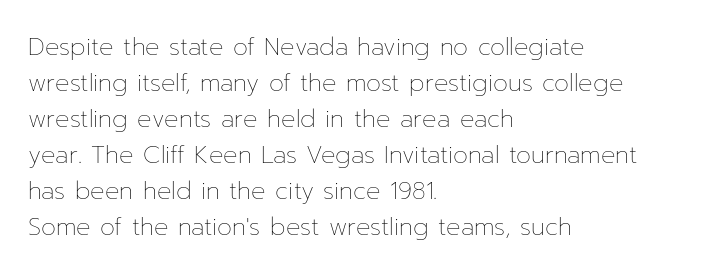
The image shows 24 px text type, upright; set left-aligned, normal line spacing (1.5x), normal letter spacing, not underlined.
